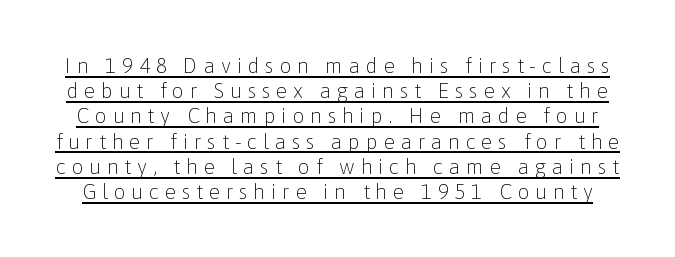
The image shows 21 px text type, upright; set line spacing 1.2x, unusually wide letter spacing (+0.27 em), underlined.
